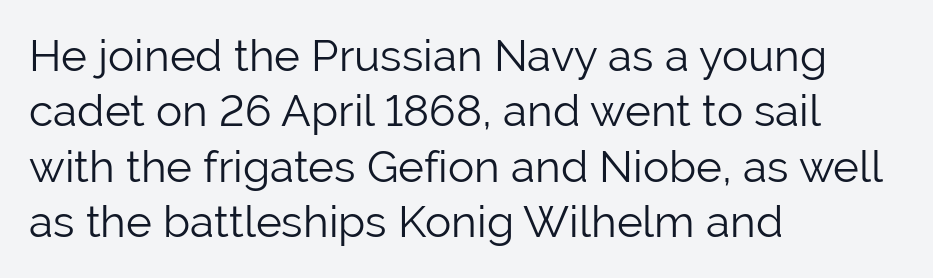
Q: Is the text bold? A: No.
Q: Is the text italic (slanted)? A: No, it is upright.
Q: Is the typeface a serif or a sans-serif typeface? A: Sans-serif.
Q: Is the text underlined? A: No.
Q: How is the paragraph aligned? A: Left-aligned.
Q: Is the spacing between letters normal or unusually wide? A: Normal.
Q: Is the spacing between lines tight, normal or loose? A: Normal.
Q: Width (condensed, normal, or wide)? A: Normal.
Q: Stroke contrast? A: Low.
Q: x-height? A: Medium.
Q: Monospaced? A: No.
